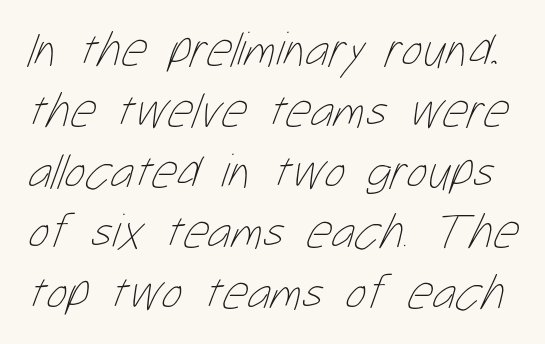
The image shows 49 px thin, condensed type; set line spacing 1.24x, normal letter spacing, not underlined; low stroke contrast and a medium x-height.
